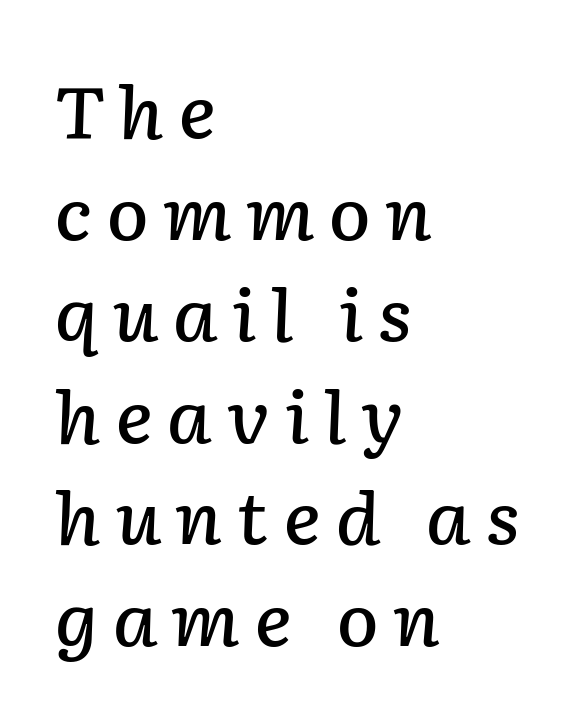
{"italic": "yes", "lean": "right", "slant_degrees": 2, "bold": "semi", "weight": "semibold", "width": "normal", "stroke_contrast": "low", "x_height": "medium", "monospaced": "no", "underline": "no", "align": "left", "line_spacing": "normal", "line_spacing_ratio": 1.43, "glyph_px": 71}
